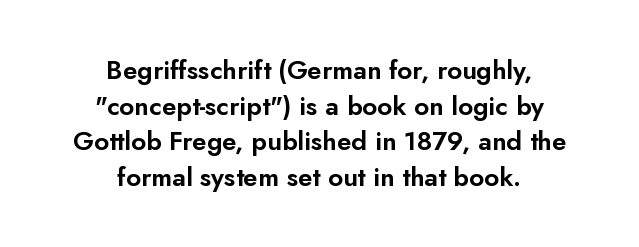
Compared with typical paragraphs, the rows here are spaced about the same. Is the block centered? Yes — each line is placed symmetrically about the middle. The tracking reads as untouched default to a designer's eye. Does the lettering tilt? It doesn't — this is upright. Decoration check: the copy has no underline.
